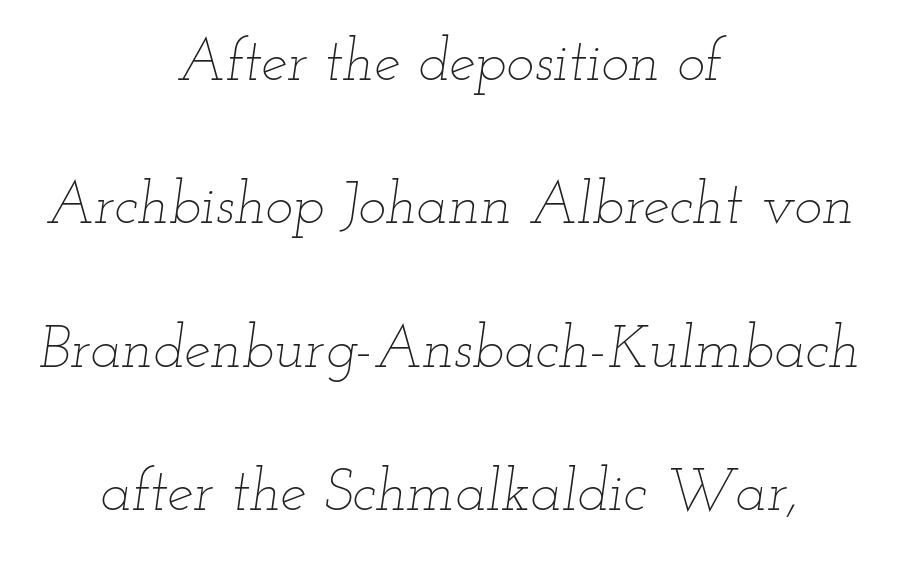
Q: Is the text bold? A: No.
Q: Is the text italic (slanted)? A: Yes, it leans right by about 12 degrees.
Q: Is the text underlined? A: No.
Q: How is the paragraph aligned? A: Centered.
Q: Is the spacing between letters normal or unusually wide? A: Normal.
Q: Is the spacing between lines tight, normal or loose? A: Loose.
Q: Width (condensed, normal, or wide)? A: Wide.
Q: Stroke contrast? A: Low.
Q: x-height? A: Small.
Q: Monospaced? A: No.
